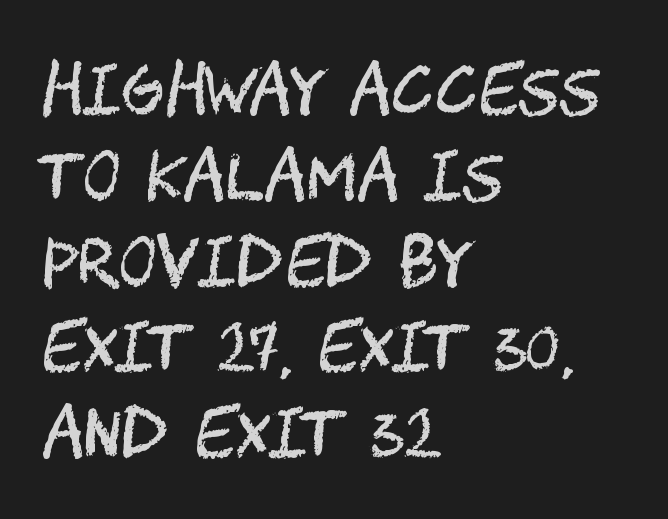
{"serif": "no", "italic": "no", "bold": "no", "weight": "regular", "width": "condensed", "stroke_contrast": "medium", "x_height": "large", "underline": "no", "align": "left", "line_spacing": "normal", "line_spacing_ratio": 1.32, "letter_spacing": "normal", "letter_spacing_em": 0.0, "glyph_px": 65}
